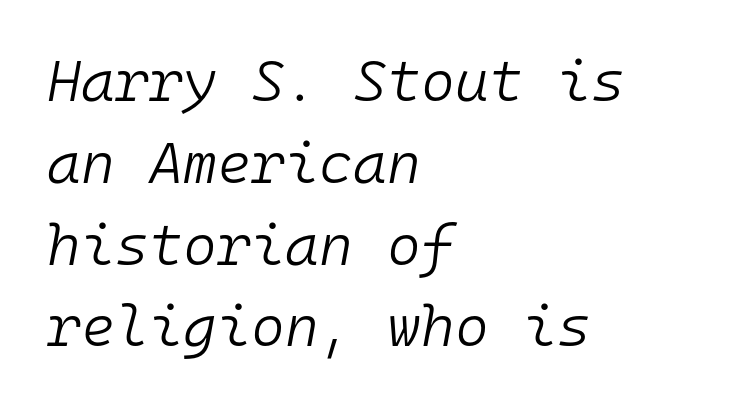
Q: Is the text bold? A: No.
Q: Is the text italic (slanted)? A: Yes, it leans right by about 10 degrees.
Q: Is the text underlined? A: No.
Q: How is the paragraph aligned? A: Left-aligned.
Q: Is the spacing between letters normal or unusually wide? A: Normal.
Q: Is the spacing between lines tight, normal or loose? A: Normal.
Q: Width (condensed, normal, or wide)? A: Normal.
Q: Stroke contrast? A: Low.
Q: x-height? A: Medium.
Q: Monospaced? A: Yes.
